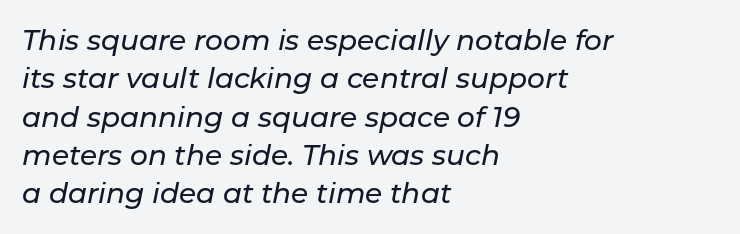
The image shows 28 px text type, italic (leaning right); set left-aligned, normal line spacing (1.37x), normal letter spacing, not underlined; low stroke contrast and a medium x-height.
